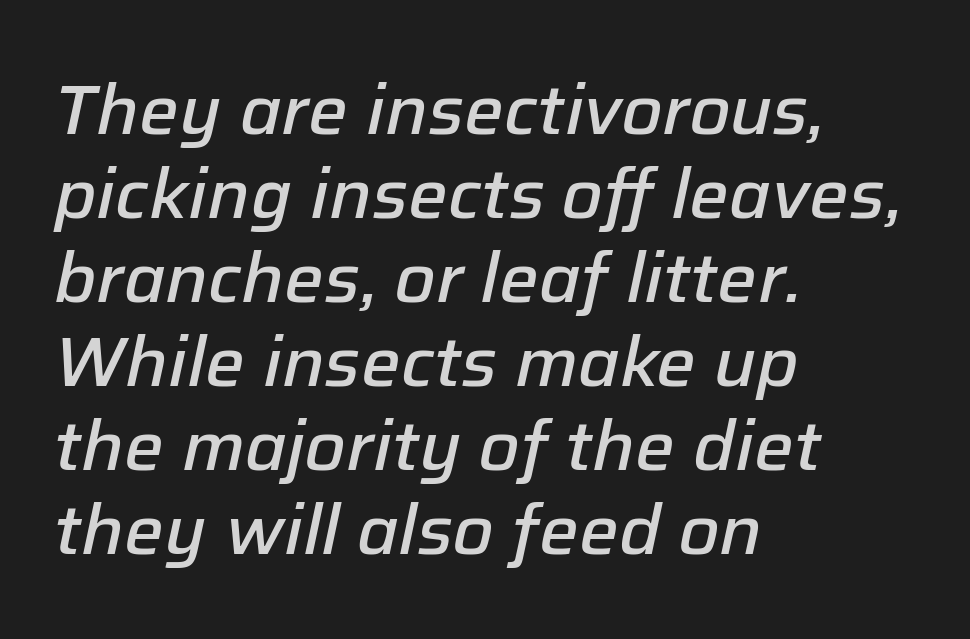
The image shows 70 px semibold type, italic (leaning right); set left-aligned, line spacing 1.2x, normal letter spacing, not underlined; low stroke contrast and a medium x-height.
